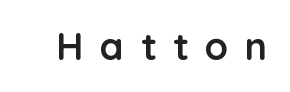
Q: Is the text bold? A: Yes.
Q: Is the text italic (slanted)? A: No, it is upright.
Q: Is the typeface a serif or a sans-serif typeface? A: Sans-serif.
Q: Is the text underlined? A: No.
Q: Is the spacing between letters normal or unusually wide? A: Unusually wide.
Q: Width (condensed, normal, or wide)? A: Normal.
Q: Stroke contrast? A: Low.
Q: x-height? A: Medium.
Q: Monospaced? A: No.
